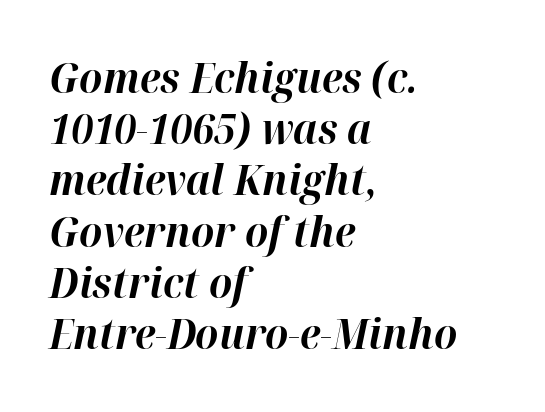
{"italic": "yes", "lean": "right", "slant_degrees": 12, "bold": "yes", "weight": "bold", "width": "normal", "stroke_contrast": "high", "x_height": "medium", "monospaced": "no", "underline": "no", "align": "left", "line_spacing": "normal", "line_spacing_ratio": 1.25, "letter_spacing": "normal", "letter_spacing_em": 0.0, "glyph_px": 41}
